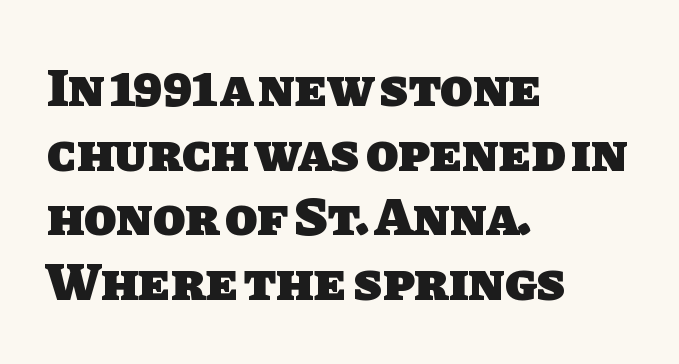
Q: Is the text bold? A: Yes.
Q: Is the typeface a serif or a sans-serif typeface? A: Sans-serif.
Q: Is the text underlined? A: No.
Q: How is the paragraph aligned? A: Left-aligned.
Q: Is the spacing between letters normal or unusually wide? A: Normal.
Q: Width (condensed, normal, or wide)? A: Normal.
Q: Stroke contrast? A: Low.
Q: x-height? A: Large.
Q: Monospaced? A: No.
